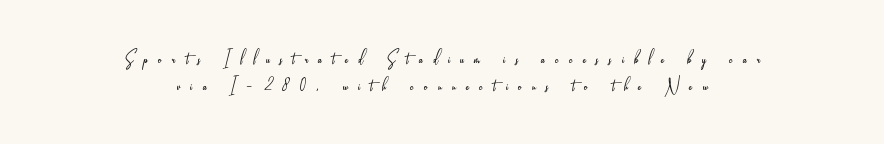
{"bold": "no", "underline": "no", "align": "center", "line_spacing_ratio": 1.22, "letter_spacing": "wide", "letter_spacing_em": 0.47, "glyph_px": 22}
